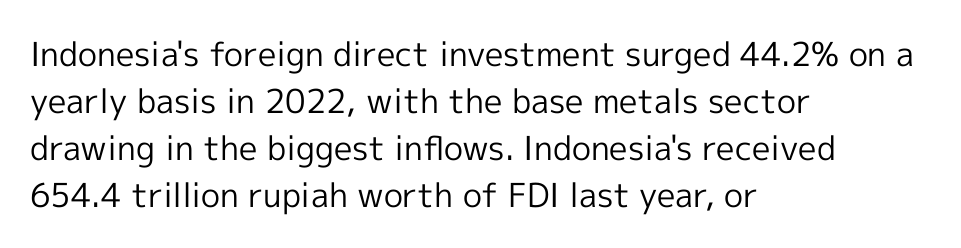
The image shows 33 px regular-weight sans-serif type, upright; set left-aligned, normal line spacing (1.42x), normal letter spacing, not underlined; a medium x-height.
